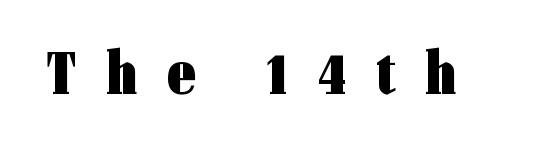
The image shows 62 px heavy, condensed sans-serif type, upright; set unusually wide letter spacing (+0.49 em), not underlined; low stroke contrast and a medium x-height.
